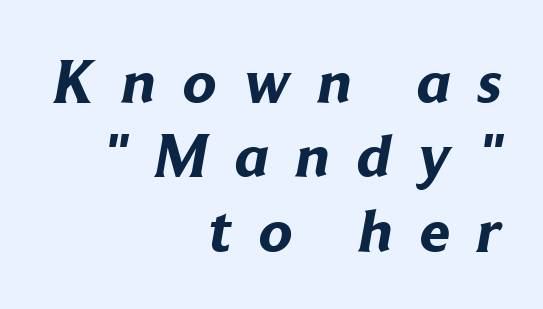
Q: Is the text bold? A: Yes.
Q: Is the typeface a serif or a sans-serif typeface? A: Sans-serif.
Q: Is the text underlined? A: No.
Q: How is the paragraph aligned? A: Right-aligned.
Q: Is the spacing between letters normal or unusually wide? A: Unusually wide.
Q: Width (condensed, normal, or wide)? A: Normal.
Q: Stroke contrast? A: Low.
Q: x-height? A: Medium.
Q: Monospaced? A: No.
